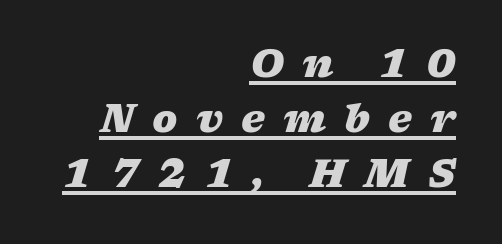
The compositor pushed each line to the right boundary. Looks like regular typesetting: each glyph gets only the width it needs. Plenty of ink on the page — the face is bold. Underlining? Definitely there. Baseline-to-baseline distance is the conventional proportion of letter height.
